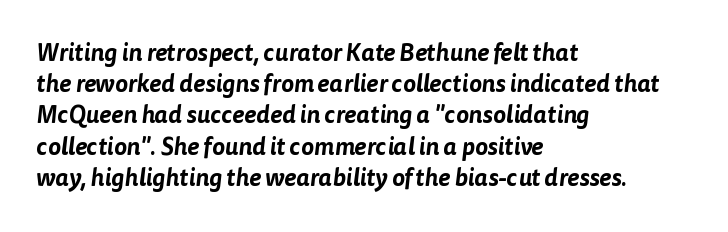
Q: Is the text underlined? A: No.
Q: How is the paragraph aligned? A: Left-aligned.
Q: Is the spacing between letters normal or unusually wide? A: Normal.
Q: Is the spacing between lines tight, normal or loose? A: Normal.
